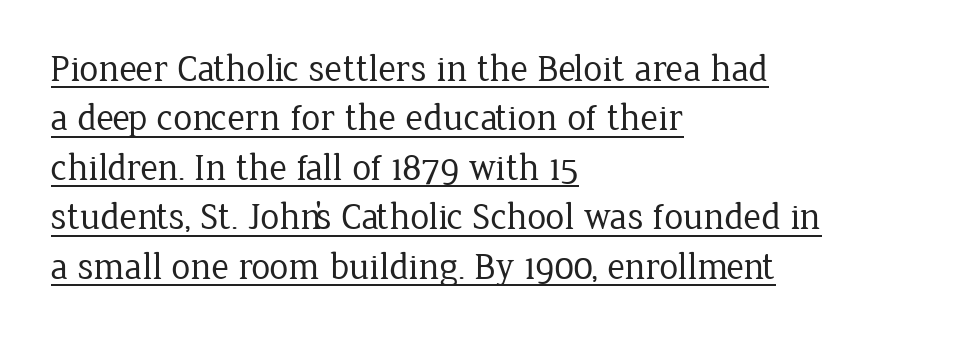
Q: Is the text bold? A: No.
Q: Is the text italic (slanted)? A: No, it is upright.
Q: Is the typeface a serif or a sans-serif typeface? A: Serif.
Q: Is the text underlined? A: Yes.
Q: How is the paragraph aligned? A: Left-aligned.
Q: Is the spacing between letters normal or unusually wide? A: Normal.
Q: Is the spacing between lines tight, normal or loose? A: Normal.
Q: Width (condensed, normal, or wide)? A: Normal.
Q: Stroke contrast? A: Low.
Q: x-height? A: Medium.
Q: Monospaced? A: No.
